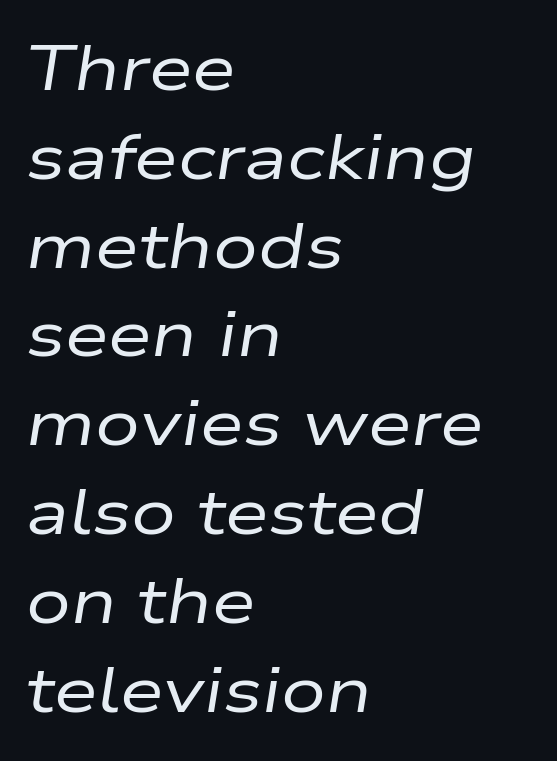
Teacher's note: observe the even left margin — that is flush-left alignment. The area under the type is left untouched. Tall strokes in this sample are angled rather than plumb. The designer left line spacing at the default. Stems and bowls with no extra thickness — not bold.
